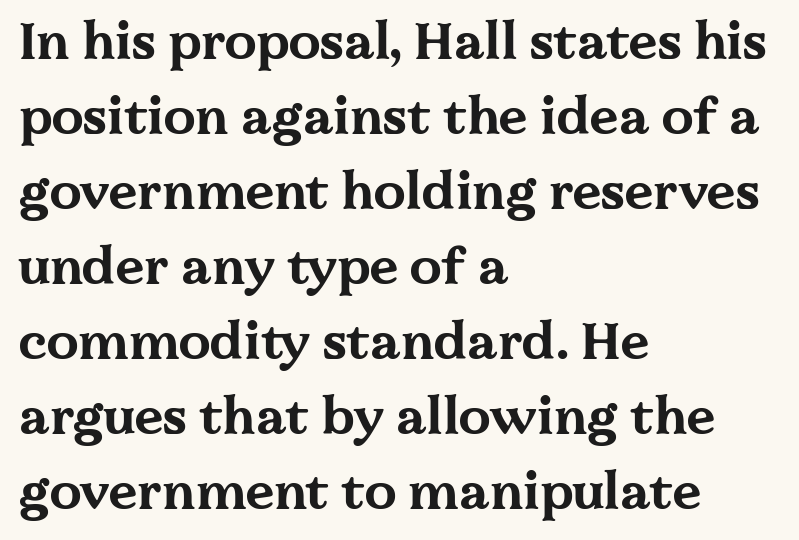
This sample has the flowing, uneven cadence of proportional lettering. The rendering keeps characters at their native spacing. Small tapered or slab feet sit at the stroke ends, so this counts as serif. The string is rendered with underlining switched off. Weight check: bold — yes, fully.
